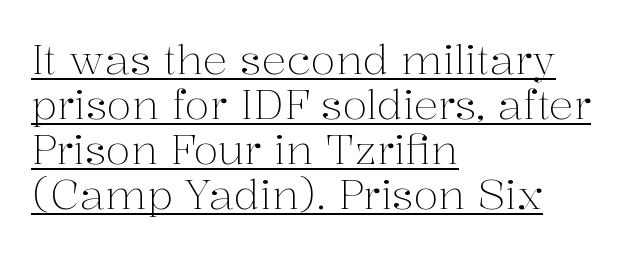
The rendering uses natural spacing where letterforms have individual widths. Tracking here is standard; glyphs follow each other at the usual distance. Quick note: underline on. The typeface chosen for these lines features serifs. This sample uses an upright cut, with every glyph sitting square on the baseline. If you measured baseline to baseline, you'd find a short distance.
